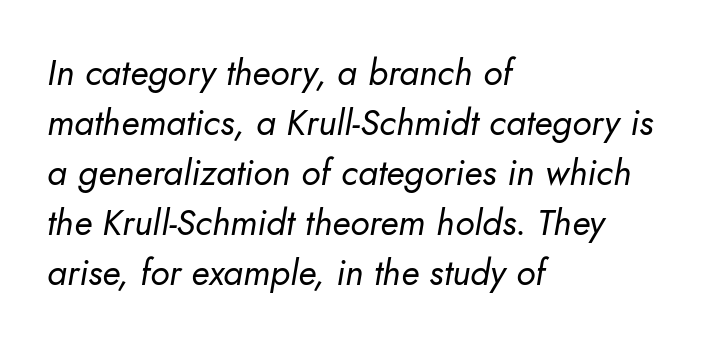
{"italic": "yes", "lean": "right", "slant_degrees": 10, "bold": "no", "weight": "regular", "width": "normal", "stroke_contrast": "low", "x_height": "small", "monospaced": "no", "underline": "no", "align": "left", "line_spacing": "normal", "line_spacing_ratio": 1.39, "letter_spacing": "normal", "letter_spacing_em": 0.0, "glyph_px": 36}
